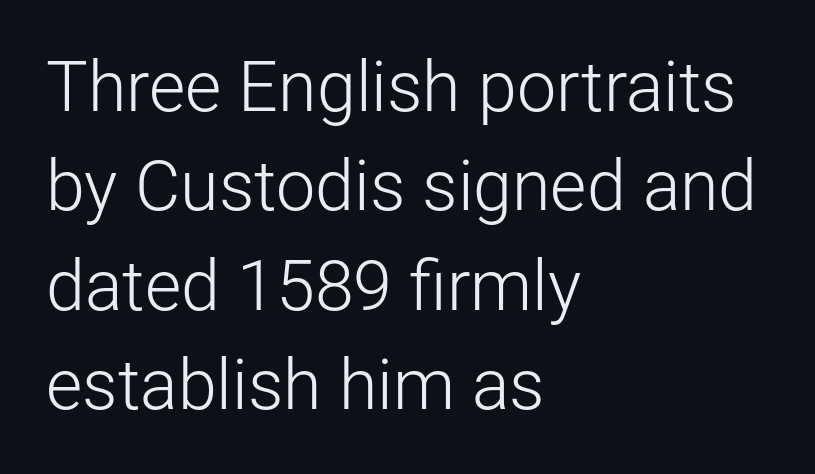
Q: Is the text bold? A: No.
Q: Is the text italic (slanted)? A: No, it is upright.
Q: Is the typeface a serif or a sans-serif typeface? A: Sans-serif.
Q: Is the text underlined? A: No.
Q: How is the paragraph aligned? A: Left-aligned.
Q: Is the spacing between letters normal or unusually wide? A: Normal.
Q: Is the spacing between lines tight, normal or loose? A: Normal.
Q: Width (condensed, normal, or wide)? A: Normal.
Q: Stroke contrast? A: Low.
Q: x-height? A: Medium.
Q: Monospaced? A: No.
